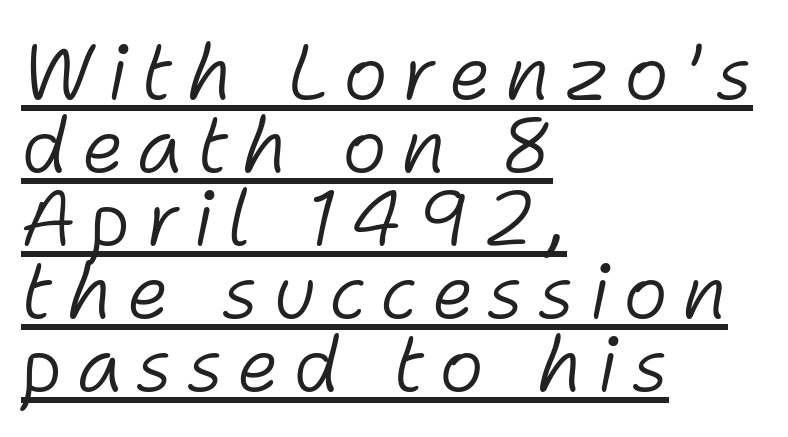
Tall strokes in this sample are angled rather than plumb. If you measured baseline to baseline, you'd find a short distance. Heft: none added — not bold. Looks like regular typesetting: each glyph gets only the width it needs. Quick note: underline on.
